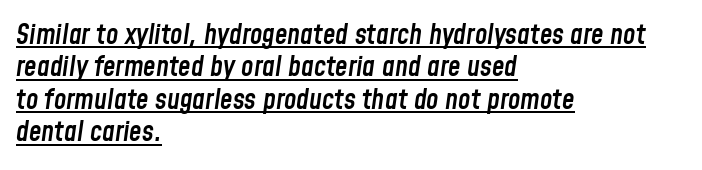
Q: Is the text bold? A: Semi-bold.
Q: Is the text italic (slanted)? A: Yes, it leans right by about 8 degrees.
Q: Is the text underlined? A: Yes.
Q: How is the paragraph aligned? A: Left-aligned.
Q: Is the spacing between letters normal or unusually wide? A: Normal.
Q: Width (condensed, normal, or wide)? A: Condensed.
Q: Stroke contrast? A: Low.
Q: x-height? A: Medium.
Q: Monospaced? A: No.
